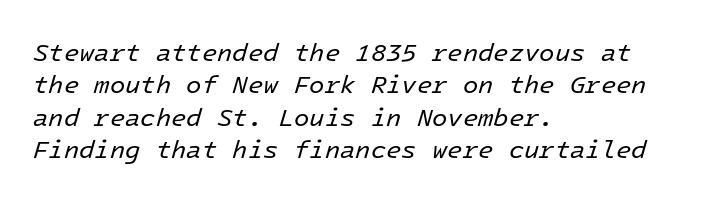
Q: Is the text bold? A: No.
Q: Is the text italic (slanted)? A: Yes, it leans right by about 16 degrees.
Q: Is the text underlined? A: No.
Q: How is the paragraph aligned? A: Left-aligned.
Q: Is the spacing between letters normal or unusually wide? A: Normal.
Q: Is the spacing between lines tight, normal or loose? A: Normal.
